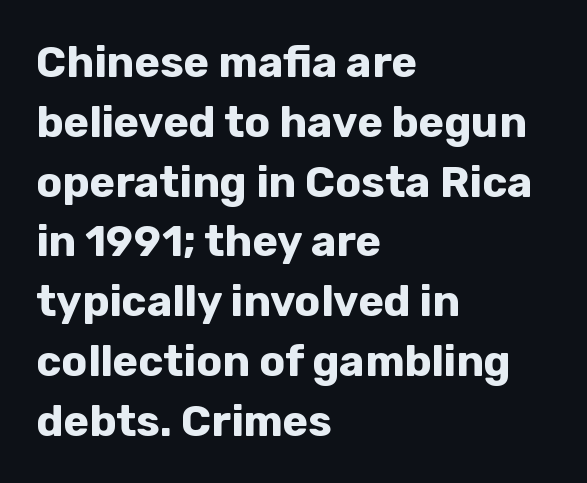
The image shows 43 px bold sans-serif type, upright; set left-aligned, normal line spacing (1.39x), normal letter spacing, not underlined; low stroke contrast and a medium x-height.
